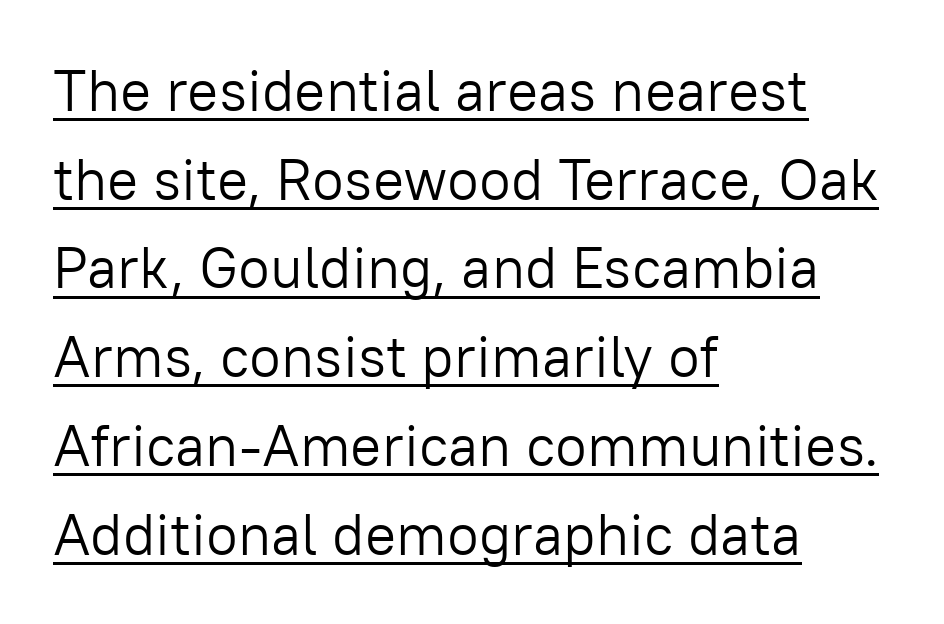
Q: Is the text bold? A: No.
Q: Is the text italic (slanted)? A: No, it is upright.
Q: Is the typeface a serif or a sans-serif typeface? A: Sans-serif.
Q: Is the text underlined? A: Yes.
Q: How is the paragraph aligned? A: Left-aligned.
Q: Is the spacing between letters normal or unusually wide? A: Normal.
Q: Is the spacing between lines tight, normal or loose? A: Normal.
Q: Width (condensed, normal, or wide)? A: Normal.
Q: Stroke contrast? A: Low.
Q: x-height? A: Medium.
Q: Monospaced? A: No.
